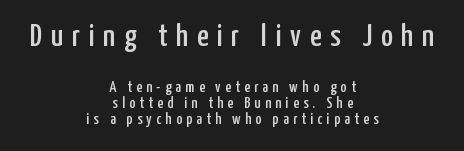
The image shows 32 px condensed sans-serif type, upright; set centered, tight line spacing (1.01x), unusually wide letter spacing (+0.27 em), not underlined; the first (top) block is 2.0x larger; low stroke contrast and a medium x-height.
